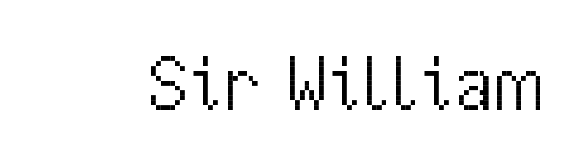
Q: Is the text bold? A: No.
Q: Is the text italic (slanted)? A: No, it is upright.
Q: Is the typeface a serif or a sans-serif typeface? A: Sans-serif.
Q: Is the text underlined? A: No.
Q: Is the spacing between letters normal or unusually wide? A: Normal.
Q: Width (condensed, normal, or wide)? A: Normal.
Q: Stroke contrast? A: Medium.
Q: x-height? A: Medium.
Q: Monospaced? A: No.
